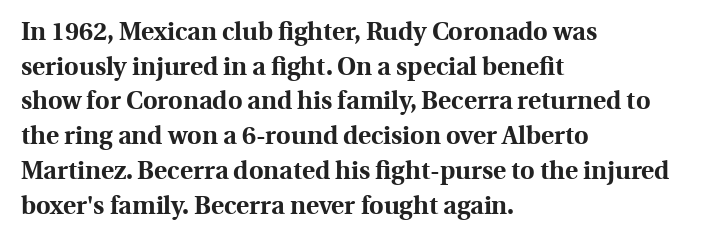
{"italic": "no", "bold": "yes", "underline": "no", "align": "left", "line_spacing": "normal", "line_spacing_ratio": 1.39, "letter_spacing": "normal", "letter_spacing_em": 0.0, "glyph_px": 25}
